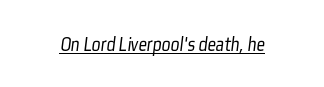
The image shows 21 px text type; set normal letter spacing, underlined.
